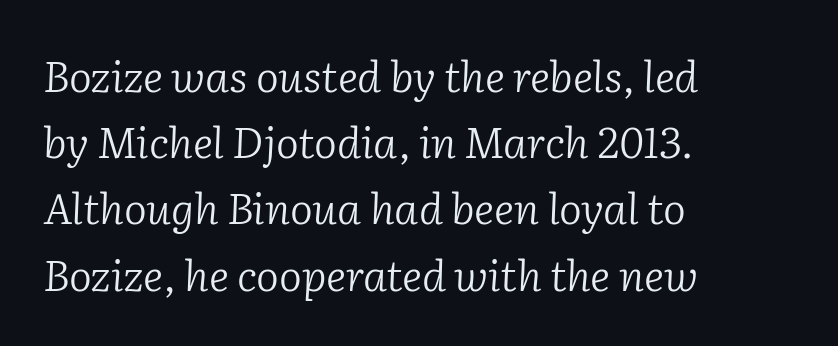
The image shows 43 px light serif type, italic (leaning right); set left-aligned, normal line spacing (1.54x), normal letter spacing, not underlined; low stroke contrast and a medium x-height.
